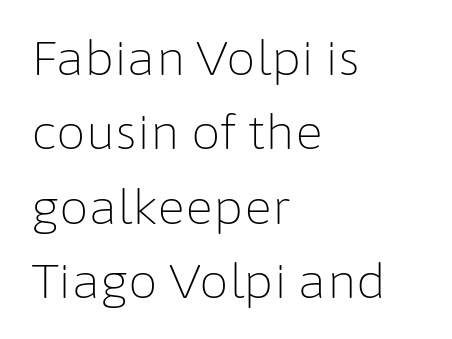
The image shows 47 px light sans-serif type, upright; set left-aligned, normal line spacing (1.58x), normal letter spacing, not underlined; low stroke contrast and a medium x-height.
